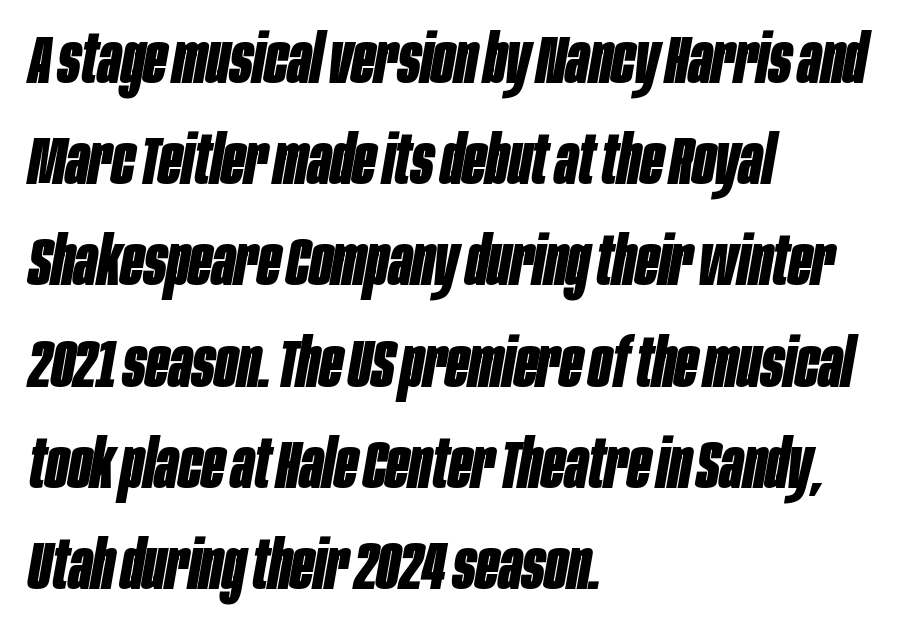
Q: Is the text bold? A: Yes.
Q: Is the text italic (slanted)? A: Yes, it leans right by about 10 degrees.
Q: Is the text underlined? A: No.
Q: How is the paragraph aligned? A: Left-aligned.
Q: Is the spacing between letters normal or unusually wide? A: Normal.
Q: Is the spacing between lines tight, normal or loose? A: Normal.
Q: Width (condensed, normal, or wide)? A: Condensed.
Q: Stroke contrast? A: Low.
Q: x-height? A: Large.
Q: Monospaced? A: No.
